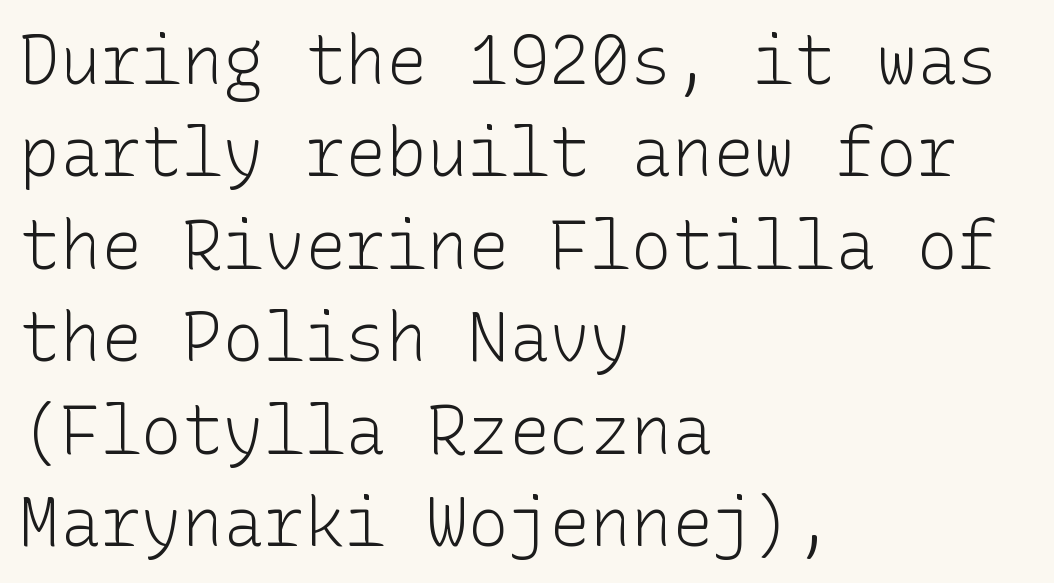
Stems and bowls with no extra thickness — not bold. Glyph-to-glyph distance matches everyday printed text. Leading matches the norm, producing a regular column. Letterform terminals end flat and unadorned throughout the passage. Posture: straight, roman, zero tilt. Horizontally, the lines are justified to the leading edge only.
